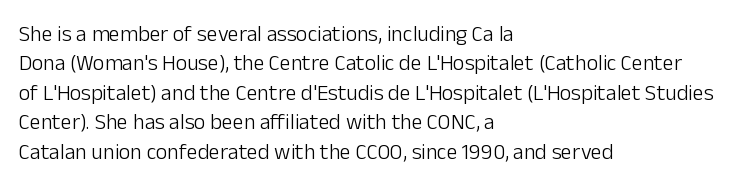
{"italic": "no", "bold": "no", "underline": "no", "align": "left", "line_spacing": "normal", "line_spacing_ratio": 1.34, "letter_spacing": "normal", "letter_spacing_em": 0.0, "glyph_px": 22}
